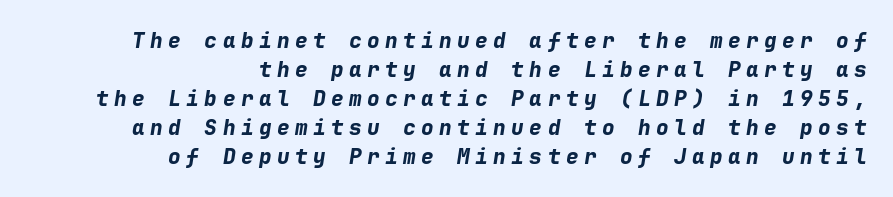
Every letter is thick-stroked: bold, no question. Caption: multi-line text, flush right, ragged left. The foot of each line stays bare and open. Looking at the ascenders, they clearly lean. Evenly set lines give the paragraph a standard silhouette. The tracking jumps out immediately: characters are airy and widely separated.
